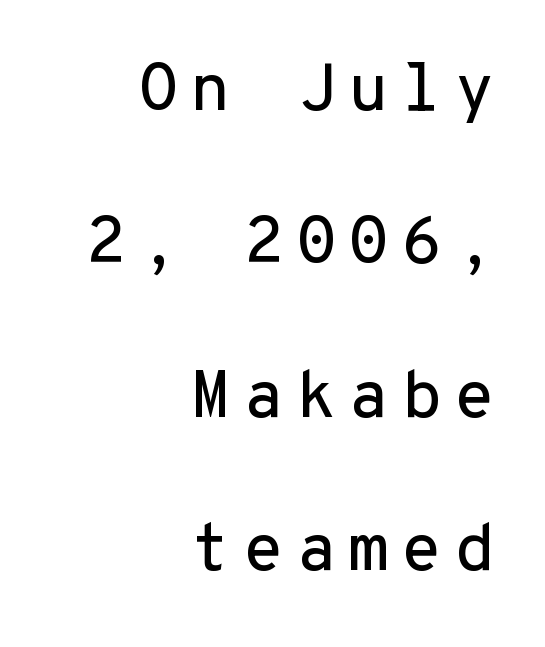
Classification — sans serif. Is there much room between lines? Yes — plenty of vertical air separates them. The type sits square on the baseline with zero lean. Casual observation: everything's shoved over to the right. The letters march in equal steps, a hallmark of fixed-pitch type. No word sits above an underline.
